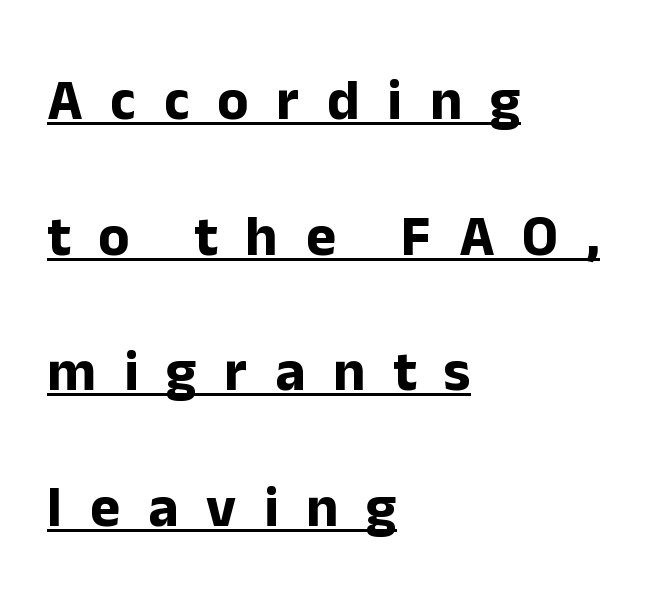
The image shows 57 px bold sans-serif type, upright; set left-aligned, loose line spacing (2.38x), unusually wide letter spacing (+0.49 em), underlined; low stroke contrast and a medium x-height.
